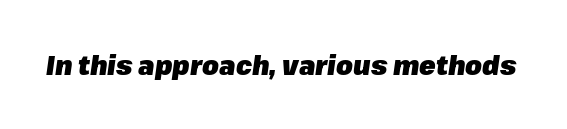
The image shows 27 px bold type, italic (leaning right); set normal letter spacing, not underlined.
